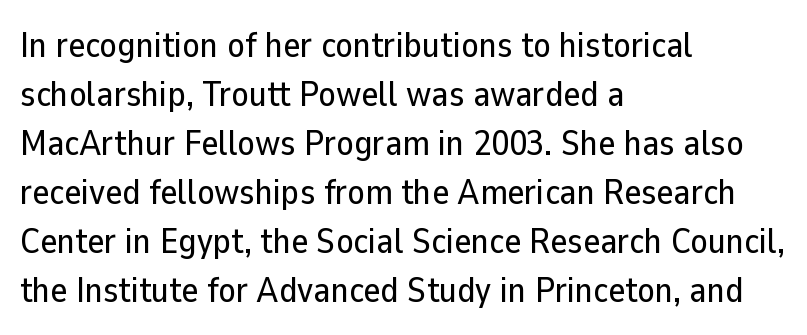
The image shows 36 px sans-serif type, upright; set left-aligned, normal line spacing (1.36x), normal letter spacing, not underlined; low stroke contrast and a medium x-height.
